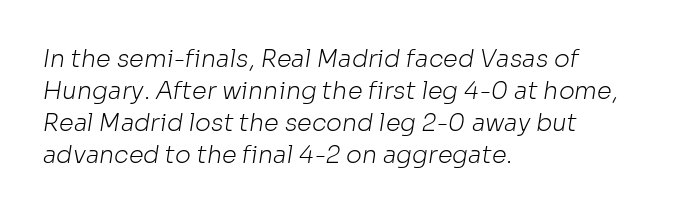
The image shows 24 px text type; set left-aligned, normal line spacing (1.33x), normal letter spacing, not underlined.
